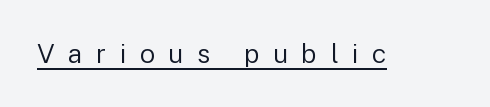
Q: Is the text bold? A: No.
Q: Is the text italic (slanted)? A: No, it is upright.
Q: Is the text underlined? A: Yes.
Q: Is the spacing between letters normal or unusually wide? A: Unusually wide.
